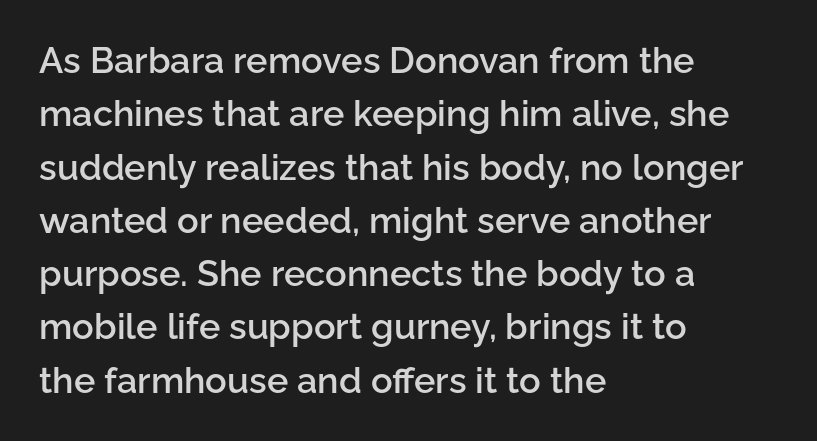
Q: Is the text bold? A: Semi-bold.
Q: Is the text italic (slanted)? A: No, it is upright.
Q: Is the typeface a serif or a sans-serif typeface? A: Sans-serif.
Q: Is the text underlined? A: No.
Q: How is the paragraph aligned? A: Left-aligned.
Q: Is the spacing between letters normal or unusually wide? A: Normal.
Q: Is the spacing between lines tight, normal or loose? A: Normal.
Q: Width (condensed, normal, or wide)? A: Normal.
Q: Stroke contrast? A: Low.
Q: x-height? A: Medium.
Q: Monospaced? A: No.
